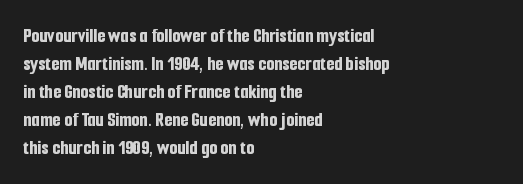
Style check: upright. Reading down the block, your eye returns to a fixed left position each line. This rendering leaves character spacing at its baseline value. Check under the words: just untouched page.
